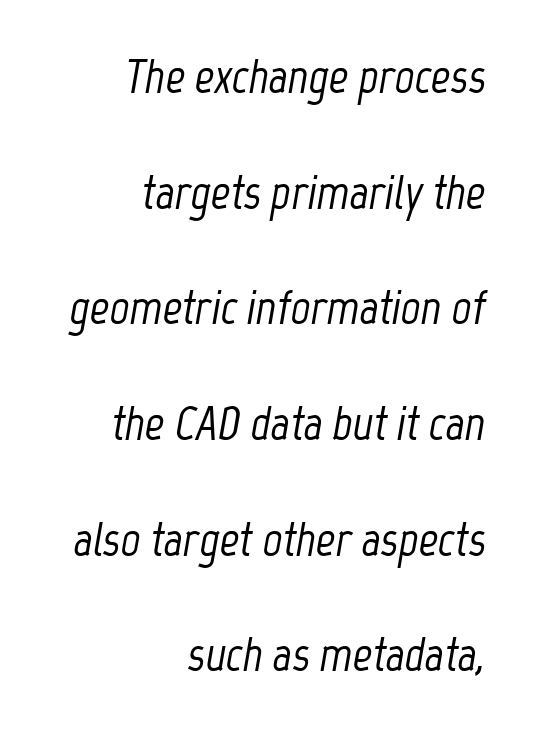
The image shows 48 px condensed type, italic (leaning right); set right-aligned, loose line spacing (2.41x), normal letter spacing, not underlined; low stroke contrast and a medium x-height.
